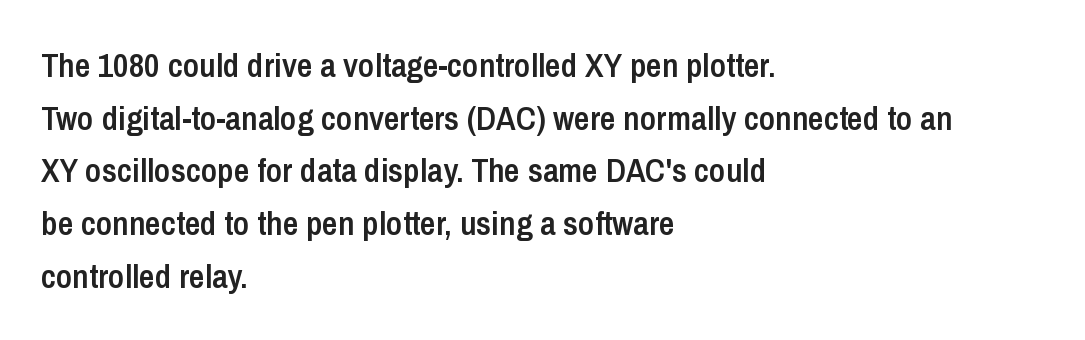
Q: Is the text bold? A: Semi-bold.
Q: Is the text italic (slanted)? A: No, it is upright.
Q: Is the typeface a serif or a sans-serif typeface? A: Sans-serif.
Q: Is the text underlined? A: No.
Q: How is the paragraph aligned? A: Left-aligned.
Q: Is the spacing between letters normal or unusually wide? A: Normal.
Q: Is the spacing between lines tight, normal or loose? A: Normal.
Q: Width (condensed, normal, or wide)? A: Condensed.
Q: Stroke contrast? A: Low.
Q: x-height? A: Medium.
Q: Monospaced? A: No.
